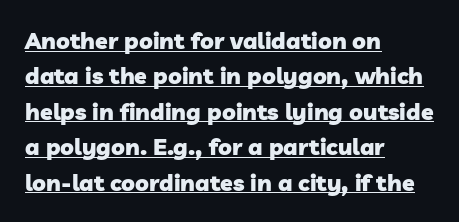
Q: Is the text bold? A: Yes.
Q: Is the text underlined? A: Yes.
Q: How is the paragraph aligned? A: Left-aligned.
Q: Is the spacing between letters normal or unusually wide? A: Normal.
Q: Is the spacing between lines tight, normal or loose? A: Normal.
